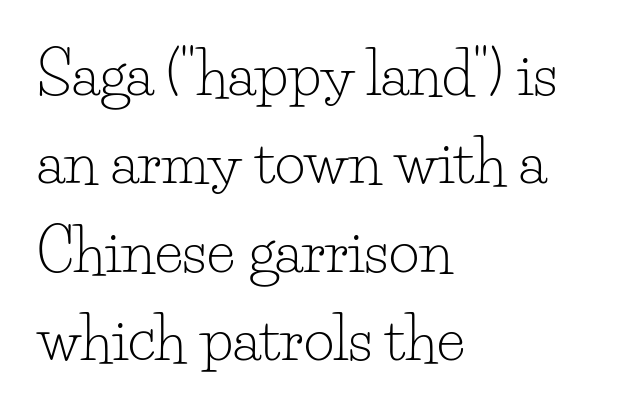
Q: Is the text bold? A: No.
Q: Is the text italic (slanted)? A: No, it is upright.
Q: Is the typeface a serif or a sans-serif typeface? A: Serif.
Q: Is the text underlined? A: No.
Q: How is the paragraph aligned? A: Left-aligned.
Q: Is the spacing between letters normal or unusually wide? A: Normal.
Q: Is the spacing between lines tight, normal or loose? A: Normal.
Q: Width (condensed, normal, or wide)? A: Normal.
Q: Stroke contrast? A: Low.
Q: x-height? A: Small.
Q: Monospaced? A: No.
